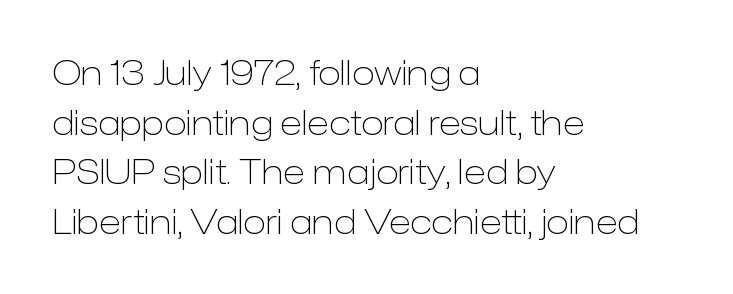
Posture: upright roman. The passage is arranged the way most books set body copy — flush left. A typesetter would label this face a sans. Do the characters align in a grid? No, the font is proportional. The passage shown stacks its lines at a standard gap.
